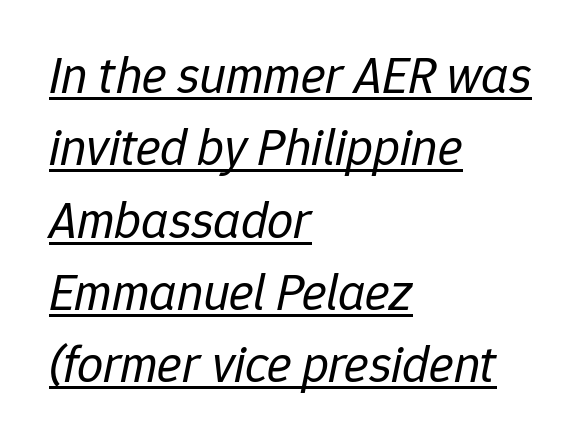
Character widths vary here, with narrow letters taking less room than wide ones. Is this a heavy cut? Hardly; it is regular or lighter. Posture: slanted. These lines keep a tight, regular rhythm from letter to letter. Alignment: flush left. The passage shown stacks its lines at a standard gap.
